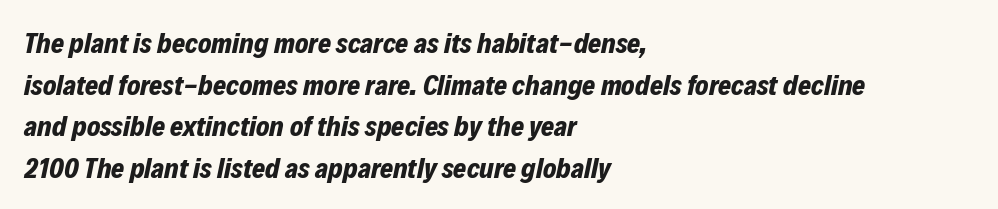
{"italic": "yes", "lean": "right", "slant_degrees": 12, "bold": "yes", "weight": "bold", "width": "normal", "stroke_contrast": "low", "x_height": "medium", "monospaced": "no", "underline": "no", "align": "left", "line_spacing": "normal", "line_spacing_ratio": 1.49, "letter_spacing": "normal", "letter_spacing_em": 0.0, "glyph_px": 28}
